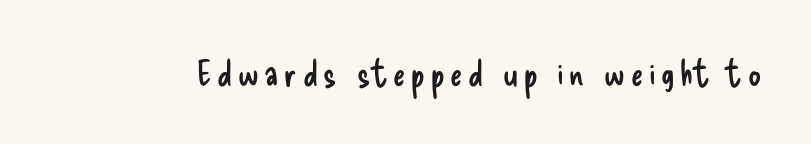
The image shows 36 px regular-weight, condensed sans-serif type, upright; set not underlined; low stroke contrast and a small x-height.
